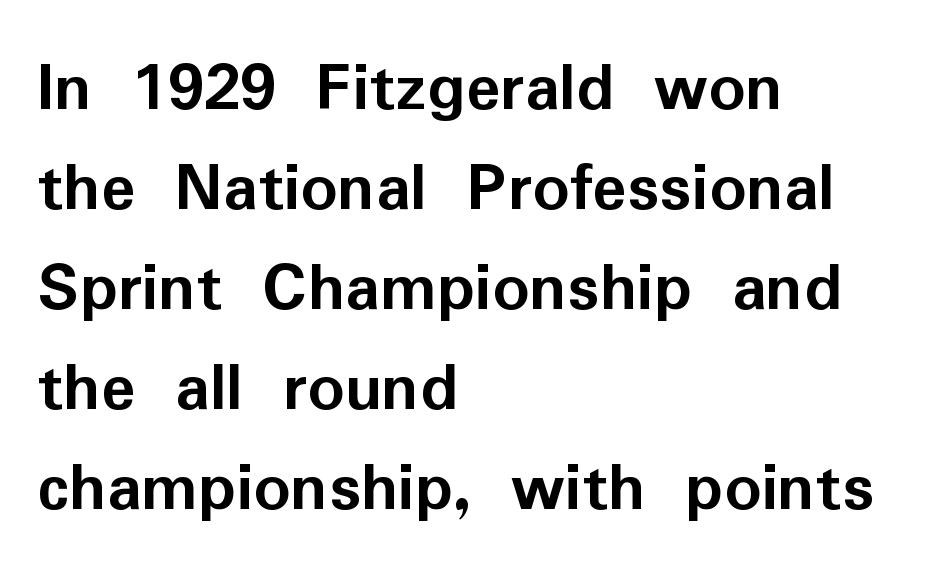
These words are printed bold, with thick strokes throughout. Unlike italic type, these characters show no tilt at all. Here the designer chose a conventional face with non-uniform glyph widths. The type is set solid horizontally, with unmodified tracking. Type without underlining. Caption: multi-line text, flush left, ragged right.
